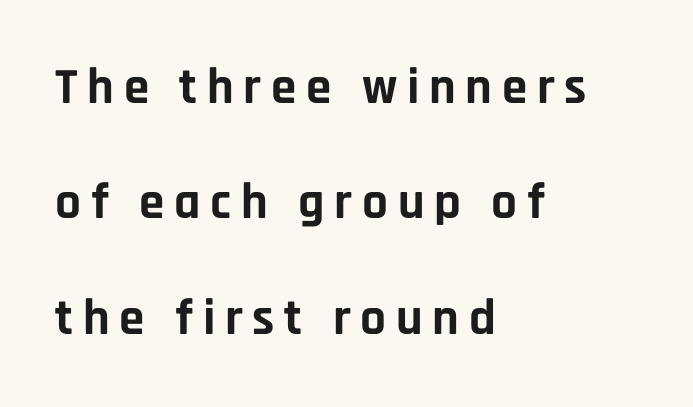
The area under the type is left untouched. The passage shown is typed in a proportional face where columns would drift. Check where the strokes stop: nothing finishes them off — pure sans. Each new line begins a long way beneath the previous one. Line starts are locked; line ends wander. Thick stems and heavy bowls — unmistakably bold.
